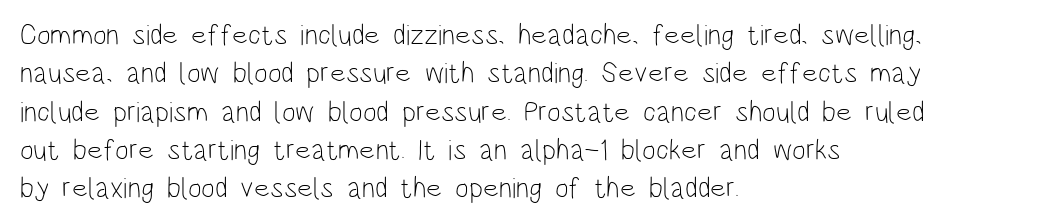
The specimen reads as upright at a glance. Spacing between characters is what you'd get straight out of the box. Varying glyph widths throughout — classic text-font behaviour. Leading matches the norm, producing a regular column.
